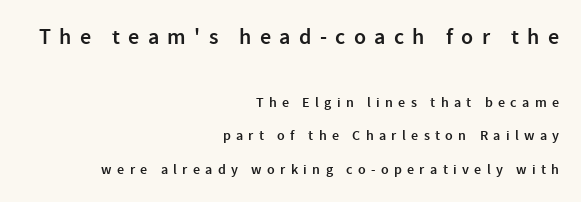
The foot of each line stays bare and open. In terms of letterspacing, this is a distinctly airy, spread setting. Typesetter's note: demi weight, one step under bold. Size contrast runs from large at the top to small at the bottom. Vertical strokes here are truly vertical. A great deal of white space separates one row of letters from the next.
